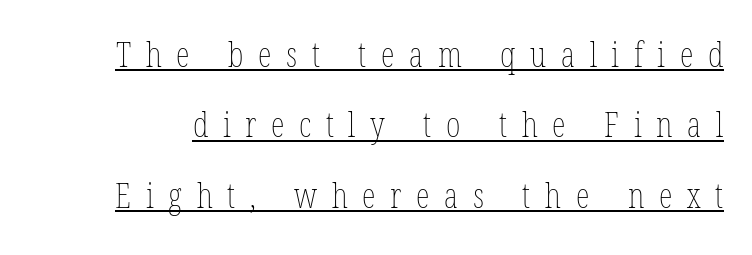
The image shows 35 px thin, condensed type, upright; set loose line spacing (2.01x), unusually wide letter spacing (+0.42 em), underlined; low stroke contrast and a medium x-height.
